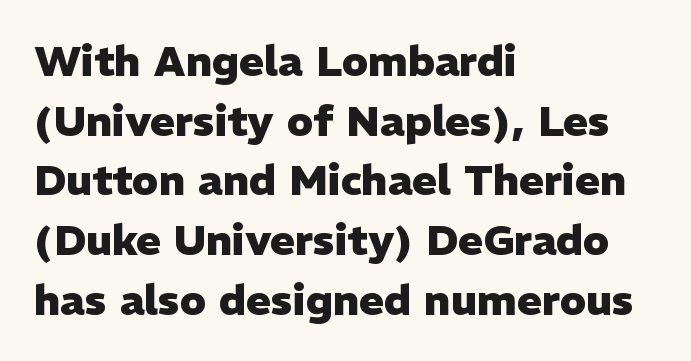
Quick note: underline off. Every row of glyphs begins at an identical x-position on the left. The line-height multiplier appears to be the usual default. What kind of face is this? One without serifs — a sans. Characters follow at the spacing the type designer built in. Unlike italic type, these characters show no tilt at all.
